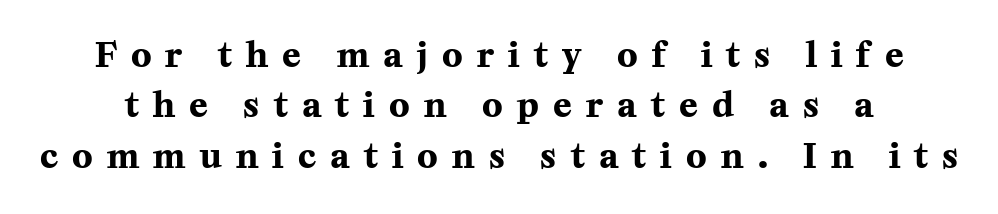
Q: Is the text bold? A: Yes.
Q: Is the text italic (slanted)? A: No, it is upright.
Q: Is the typeface a serif or a sans-serif typeface? A: Serif.
Q: Is the text underlined? A: No.
Q: Is the spacing between letters normal or unusually wide? A: Unusually wide.
Q: Is the spacing between lines tight, normal or loose? A: Normal.
Q: Width (condensed, normal, or wide)? A: Normal.
Q: Stroke contrast? A: Medium.
Q: x-height? A: Medium.
Q: Monospaced? A: No.
